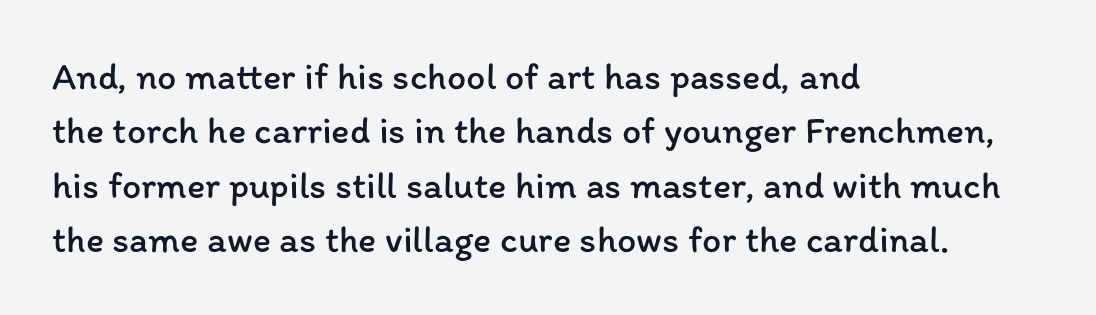
These lines stack with their left ends in a neat column. Do the characters align in a grid? No, the font is proportional. Inter-character spacing is left at the font's built-in metrics. Heft: none added — not bold.
